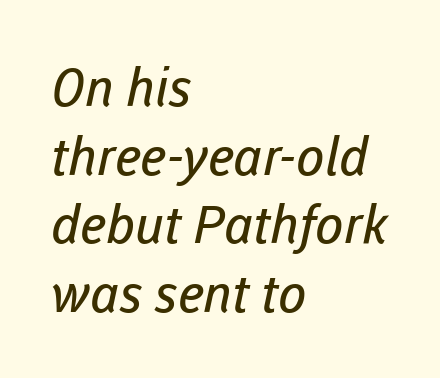
{"serif": "no", "bold": "no", "weight": "regular", "width": "normal", "stroke_contrast": "low", "x_height": "medium", "monospaced": "no", "underline": "no", "align": "left", "line_spacing": "normal", "line_spacing_ratio": 1.32, "letter_spacing": "normal", "letter_spacing_em": 0.0, "glyph_px": 52}
